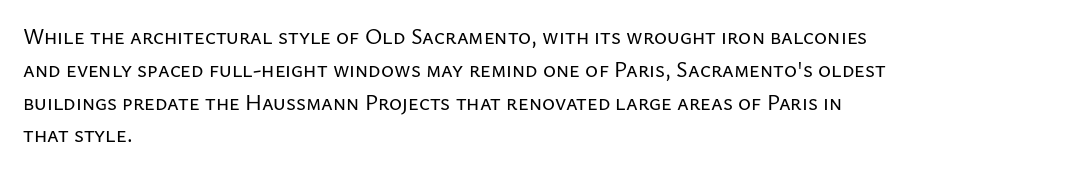
The image shows 22 px text type, upright; set left-aligned, normal line spacing (1.49x), normal letter spacing, not underlined.
